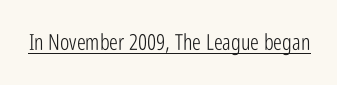
Q: Is the text bold? A: No.
Q: Is the text italic (slanted)? A: No, it is upright.
Q: Is the text underlined? A: Yes.
Q: Is the spacing between letters normal or unusually wide? A: Normal.
